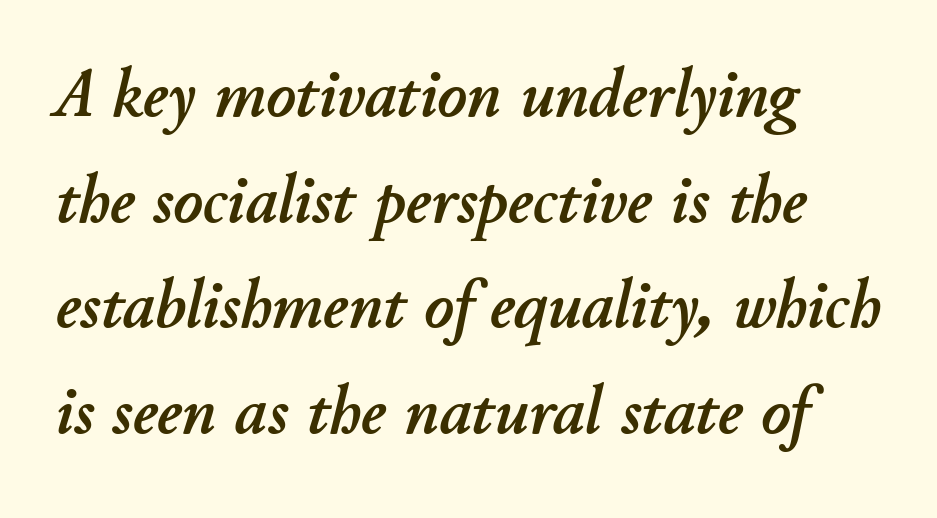
{"italic": "yes", "lean": "right", "slant_degrees": 11, "width": "normal", "stroke_contrast": "low", "x_height": "small", "monospaced": "no", "underline": "no", "align": "left", "line_spacing": "normal", "line_spacing_ratio": 1.51, "letter_spacing": "normal", "letter_spacing_em": 0.0, "glyph_px": 70}
